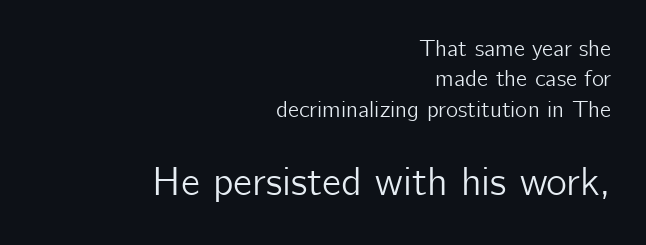
The image shows 40 px sans-serif type, upright; set right-aligned, normal line spacing (1.32x), normal letter spacing, not underlined; the second (bottom) block is 1.74x larger; low stroke contrast and a medium x-height.
